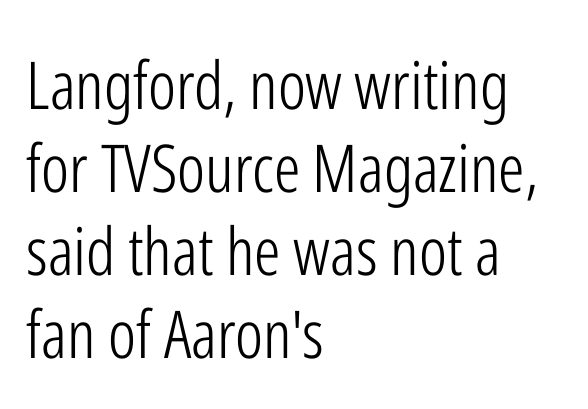
{"serif": "no", "italic": "no", "bold": "no", "weight": "light", "width": "condensed", "stroke_contrast": "low", "x_height": "medium", "monospaced": "no", "underline": "no", "align": "left", "line_spacing": "normal", "line_spacing_ratio": 1.26, "letter_spacing": "normal", "letter_spacing_em": 0.0, "glyph_px": 66}
